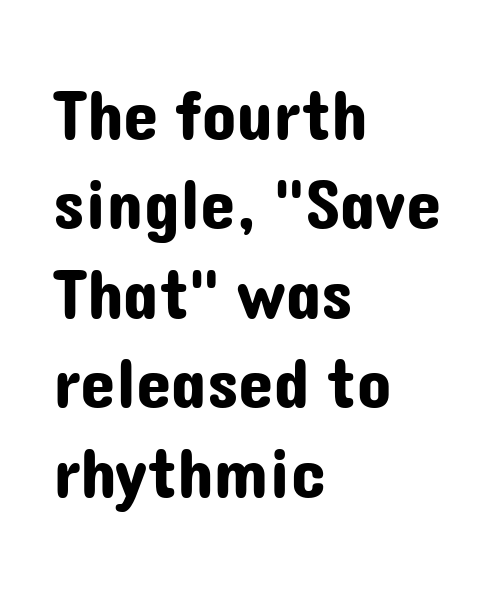
The image shows 71 px sans-serif type, upright; set left-aligned, normal line spacing (1.26x), normal letter spacing, not underlined; low stroke contrast and a medium x-height.
